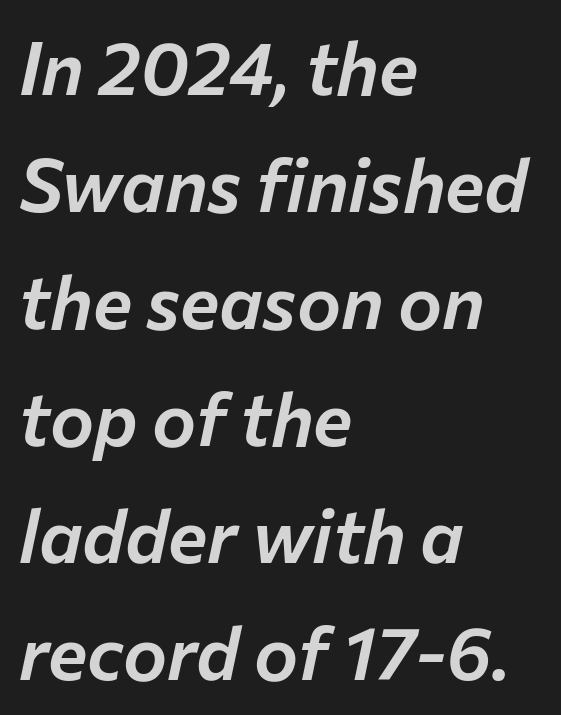
Q: Is the text italic (slanted)? A: Yes, it leans right by about 12 degrees.
Q: Is the text underlined? A: No.
Q: How is the paragraph aligned? A: Left-aligned.
Q: Is the spacing between letters normal or unusually wide? A: Normal.
Q: Is the spacing between lines tight, normal or loose? A: Normal.
Q: Width (condensed, normal, or wide)? A: Normal.
Q: Stroke contrast? A: Low.
Q: x-height? A: Medium.
Q: Monospaced? A: No.
